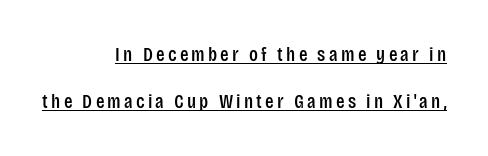
The lettering stays uniformly vertical, giving the passage a roman look. Caption: lettering with a line underneath. The space between consecutive lines is lavish. The lines are quadded right.
